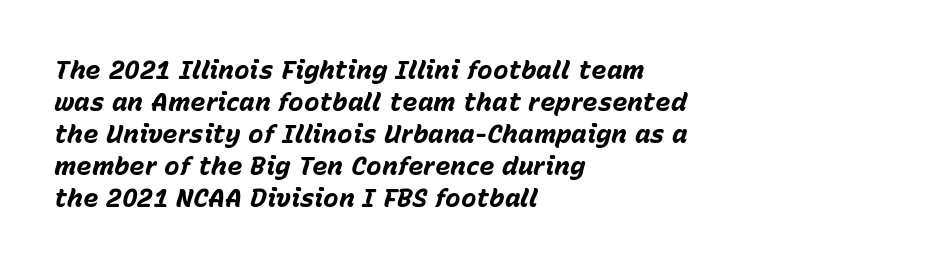
The image shows 26 px bold type, italic (leaning right); set left-aligned, line spacing 1.23x, normal letter spacing, not underlined.
